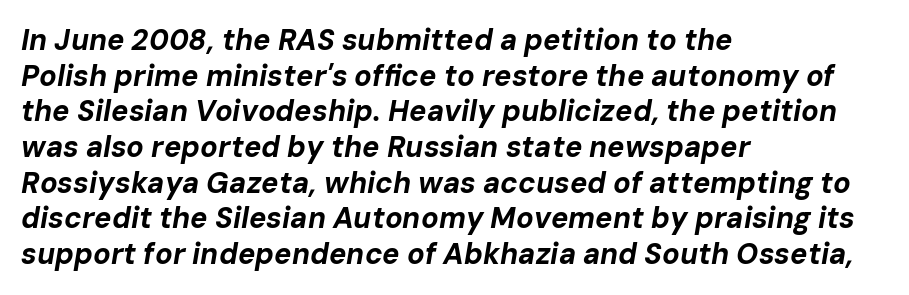
The specimen omits any rule beneath the text block's lines. Layout note: lines flush left. Character widths vary here, with narrow letters taking less room than wide ones. The rendering uses a bold face; every stroke is thick and dark.
